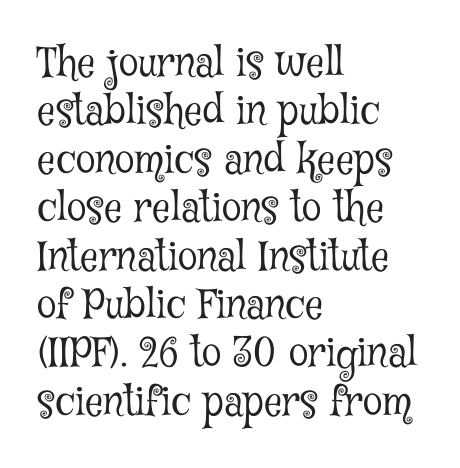
Q: Is the text bold? A: No.
Q: Is the text italic (slanted)? A: No, it is upright.
Q: Is the typeface a serif or a sans-serif typeface? A: Serif.
Q: Is the text underlined? A: No.
Q: How is the paragraph aligned? A: Left-aligned.
Q: Is the spacing between letters normal or unusually wide? A: Normal.
Q: Width (condensed, normal, or wide)? A: Condensed.
Q: Stroke contrast? A: Low.
Q: x-height? A: Medium.
Q: Monospaced? A: No.
